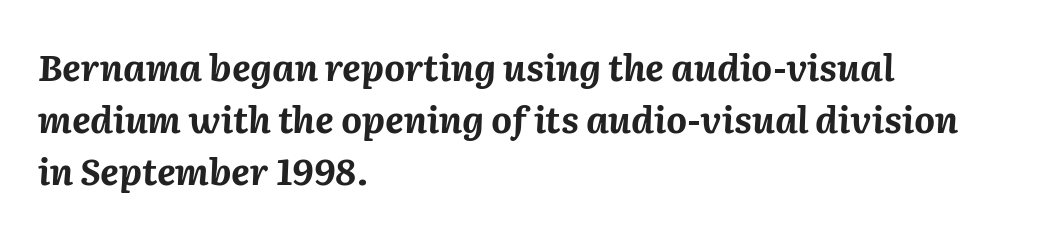
The image shows 36 px bold type, italic (leaning right); set left-aligned, normal line spacing (1.44x), normal letter spacing, not underlined; medium stroke contrast and a medium x-height.
